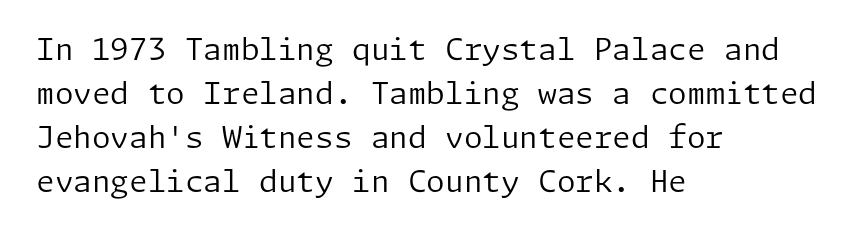
Q: Is the text bold? A: No.
Q: Is the text italic (slanted)? A: No, it is upright.
Q: Is the typeface a serif or a sans-serif typeface? A: Sans-serif.
Q: Is the text underlined? A: No.
Q: How is the paragraph aligned? A: Left-aligned.
Q: Is the spacing between letters normal or unusually wide? A: Normal.
Q: Is the spacing between lines tight, normal or loose? A: Normal.
Q: Width (condensed, normal, or wide)? A: Normal.
Q: Stroke contrast? A: Low.
Q: x-height? A: Medium.
